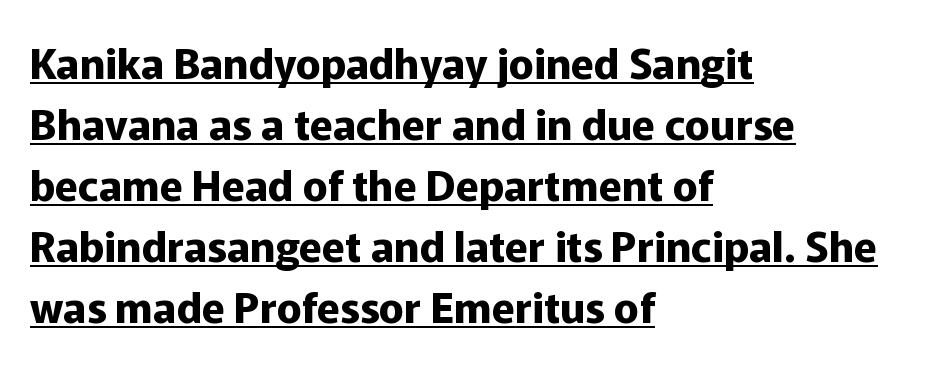
The face used here appears with an underline applied. Each letter keeps its own natural width here, so spacing adapts to shape. How are the letters spaced? Ordinarily, with no added tracking. The ragged edge is on the right, which tells us the setting is flush left. A full-strength bold gives these letters their thick strokes. What's the leading like? Ordinary, nothing unusual.
